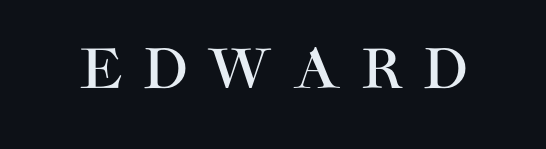
{"serif": "no", "italic": "no", "width": "normal", "stroke_contrast": "high", "x_height": "large", "monospaced": "no", "underline": "no", "letter_spacing": "wide", "letter_spacing_em": 0.38, "glyph_px": 54}
